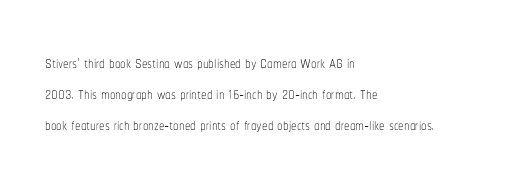
The image shows 22 px text type, upright; set left-aligned, normal line spacing (1.42x), normal letter spacing, not underlined.
